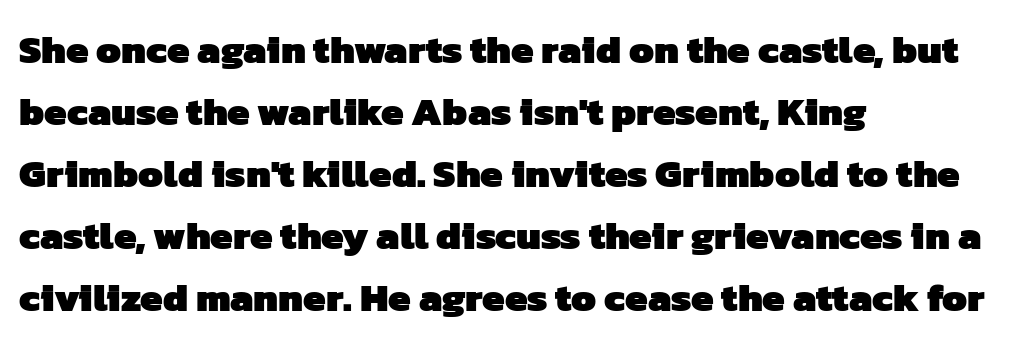
Leading matches the norm, producing a regular column. Letterform terminals end flat and unadorned throughout the passage. Each letter keeps its own natural width here, so spacing adapts to shape. Leftover space on each line is placed entirely after the last word. These lines keep a tight, regular rhythm from letter to letter. Nobody drew a line under any word here.
